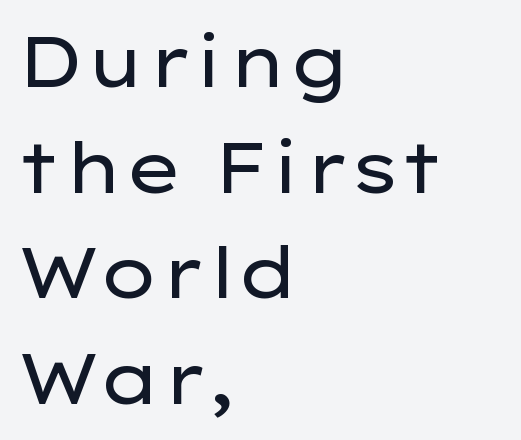
Q: Is the text bold? A: No.
Q: Is the text italic (slanted)? A: No, it is upright.
Q: Is the typeface a serif or a sans-serif typeface? A: Sans-serif.
Q: Is the text underlined? A: No.
Q: How is the paragraph aligned? A: Left-aligned.
Q: Is the spacing between letters normal or unusually wide? A: Normal.
Q: Is the spacing between lines tight, normal or loose? A: Normal.
Q: Width (condensed, normal, or wide)? A: Wide.
Q: Stroke contrast? A: Low.
Q: x-height? A: Medium.
Q: Monospaced? A: No.
